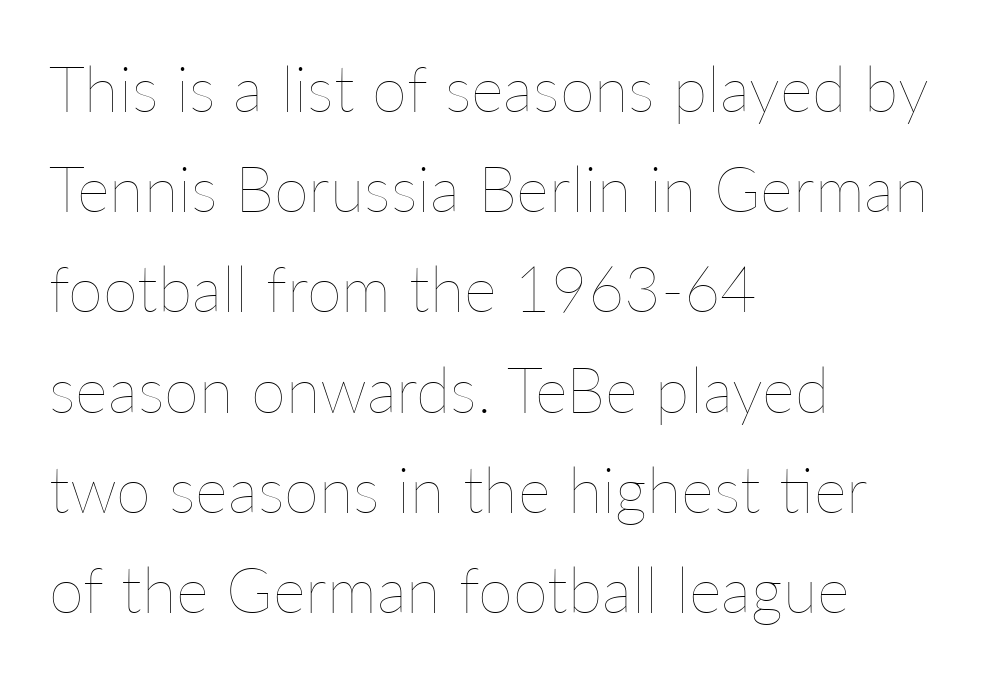
The image shows 63 px thin type, upright; set left-aligned, normal line spacing (1.59x), normal letter spacing, not underlined; low stroke contrast and a medium x-height.
